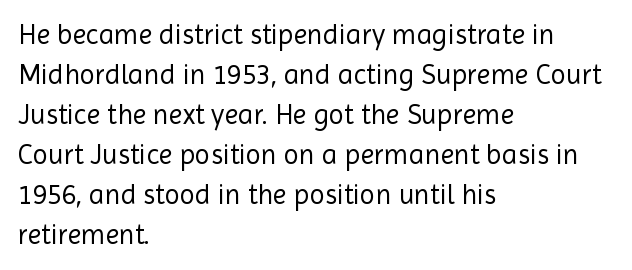
Q: Is the text bold? A: No.
Q: Is the text italic (slanted)? A: No, it is upright.
Q: Is the typeface a serif or a sans-serif typeface? A: Sans-serif.
Q: Is the text underlined? A: No.
Q: How is the paragraph aligned? A: Left-aligned.
Q: Is the spacing between letters normal or unusually wide? A: Normal.
Q: Is the spacing between lines tight, normal or loose? A: Normal.
Q: Width (condensed, normal, or wide)? A: Normal.
Q: x-height? A: Medium.
Q: Monospaced? A: No.
